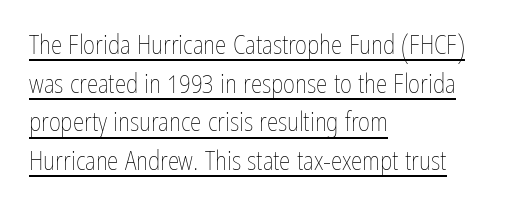
Q: Is the text bold? A: No.
Q: Is the text italic (slanted)? A: No, it is upright.
Q: Is the text underlined? A: Yes.
Q: How is the paragraph aligned? A: Left-aligned.
Q: Is the spacing between letters normal or unusually wide? A: Normal.
Q: Is the spacing between lines tight, normal or loose? A: Normal.
